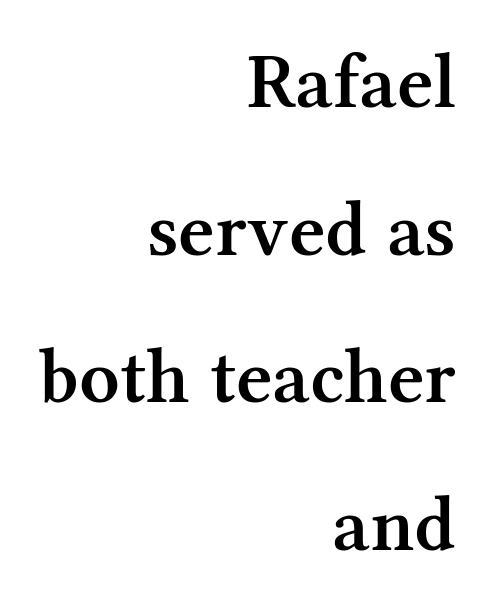
The image shows 79 px semibold serif type, upright; set right-aligned, line spacing 1.87x, normal letter spacing, not underlined; medium stroke contrast and a medium x-height.
